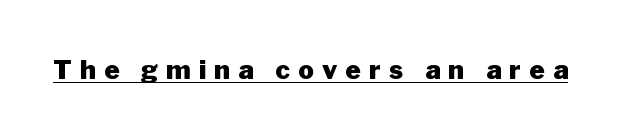
{"italic": "no", "bold": "yes", "underline": "yes", "letter_spacing": "wide", "letter_spacing_em": 0.32, "glyph_px": 26}
